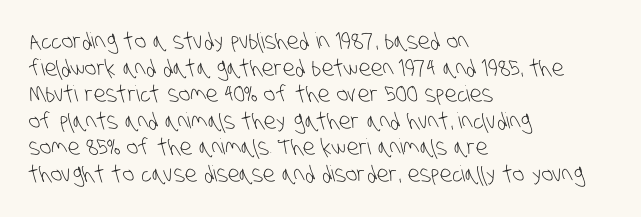
Is the stroke heavy? The answer is a plain regular-or-lighter. Any mark beneath the type? The region is blank. The face used here is rendered with its standard letterfit. Leftover space on each line is placed entirely after the last word.
